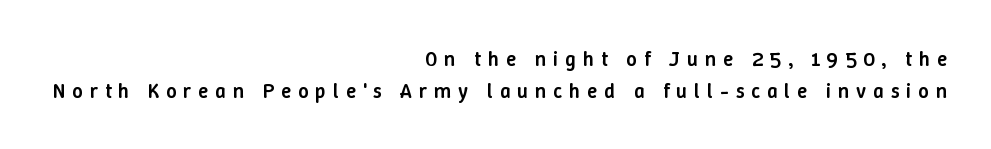
The image shows 21 px text type, upright; set right-aligned, normal line spacing (1.52x), unusually wide letter spacing (+0.32 em), not underlined.
